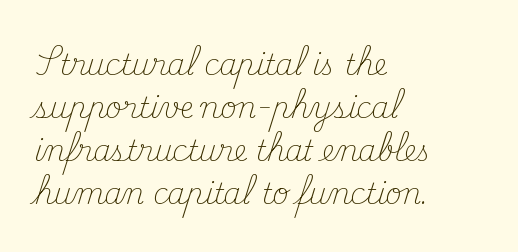
{"serif": "yes", "bold": "no", "weight": "light", "width": "normal", "stroke_contrast": "medium", "x_height": "small", "monospaced": "no", "underline": "no", "align": "left", "line_spacing": "normal", "line_spacing_ratio": 1.53, "letter_spacing": "normal", "letter_spacing_em": 0.0, "glyph_px": 28}
